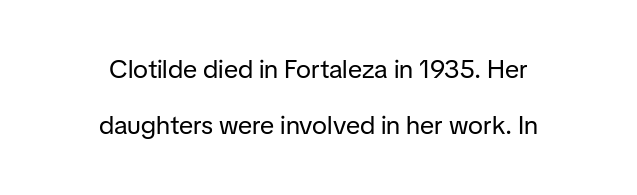
{"italic": "no", "bold": "no", "underline": "no", "align": "center", "line_spacing": "loose", "line_spacing_ratio": 2.16, "letter_spacing": "normal", "letter_spacing_em": 0.0, "glyph_px": 26}
